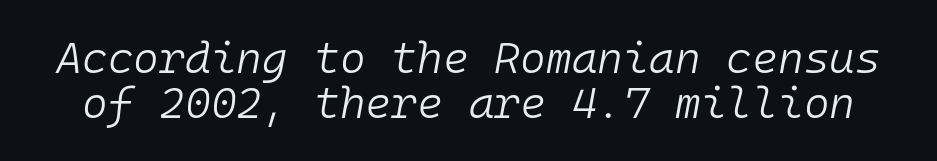
The image shows 44 px light type, italic (leaning right), monospaced; set tight line spacing (1.02x), normal letter spacing, not underlined; low stroke contrast and a medium x-height.
